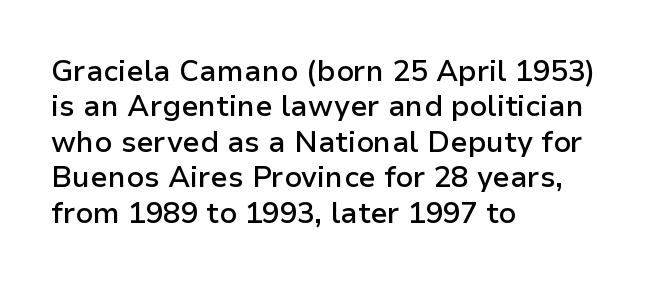
The image shows 29 px semibold sans-serif type, upright; set left-aligned, line spacing 1.22x, normal letter spacing, not underlined; low stroke contrast and a medium x-height.
